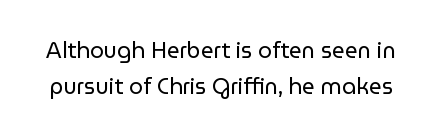
Q: Is the text bold? A: No.
Q: Is the text italic (slanted)? A: No, it is upright.
Q: Is the text underlined? A: No.
Q: Is the spacing between letters normal or unusually wide? A: Normal.
Q: Is the spacing between lines tight, normal or loose? A: Normal.
